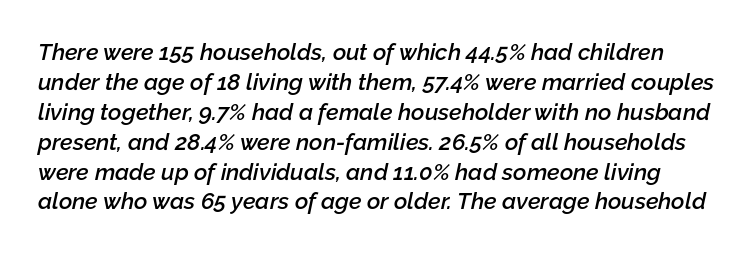
Q: Is the text bold? A: Semi-bold.
Q: Is the text italic (slanted)? A: Yes, it leans right by about 12 degrees.
Q: Is the text underlined? A: No.
Q: Is the spacing between letters normal or unusually wide? A: Normal.
Q: Is the spacing between lines tight, normal or loose? A: Normal.
